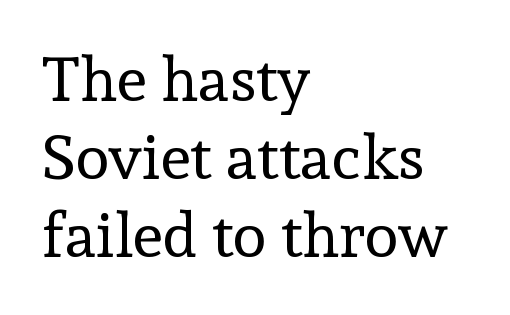
{"serif": "yes", "italic": "no", "bold": "no", "weight": "regular", "width": "normal", "x_height": "medium", "monospaced": "no", "underline": "no", "align": "left", "line_spacing": "normal", "line_spacing_ratio": 1.26, "letter_spacing": "normal", "letter_spacing_em": 0.0, "glyph_px": 62}
